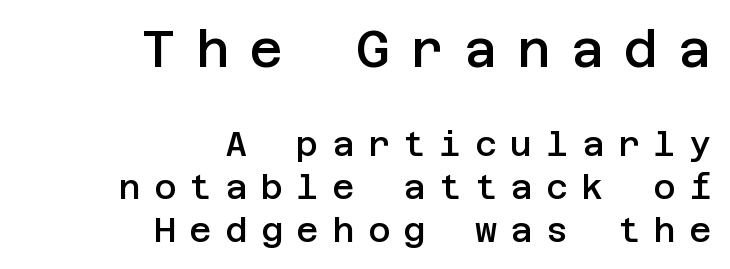
Regarding serifs, this sample does without them. The face used here appears at its bigger size in the upper chunk. A typesetter would mark this as roman, not italic. How are the letters spaced? Widely, with obvious added tracking.
